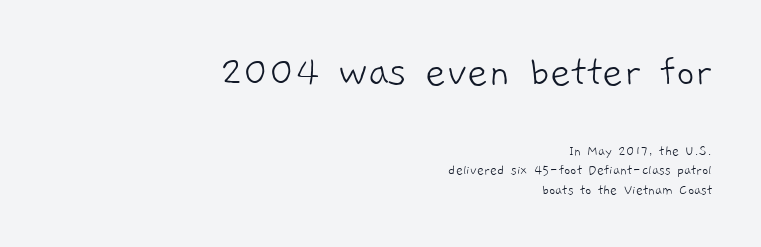
The image shows 45 px light sans-serif type; set right-aligned, normal line spacing (1.29x), normal letter spacing, not underlined; the first (top) block is 3.0x larger; low stroke contrast and a medium x-height.
